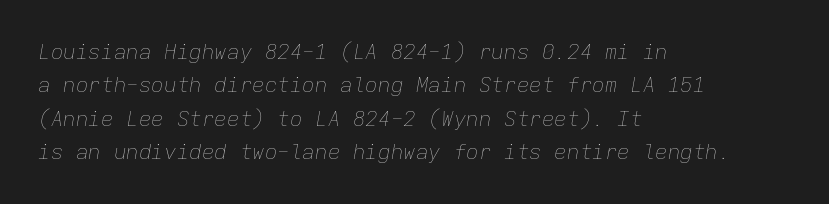
The image shows 21 px text type, italic (leaning right); set left-aligned, normal line spacing (1.59x), normal letter spacing, not underlined.
